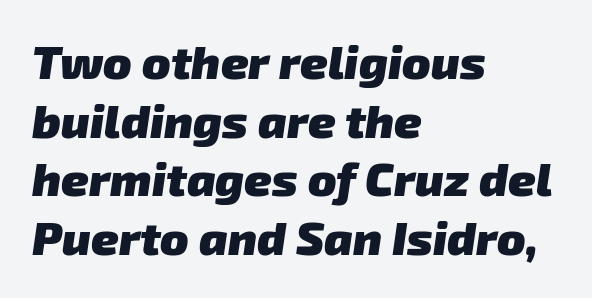
The image shows 47 px heavy sans-serif type; set left-aligned, normal line spacing (1.25x), normal letter spacing, not underlined; low stroke contrast and a medium x-height.
